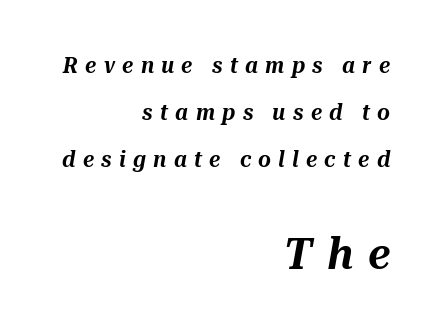
{"italic": "yes", "lean": "right", "slant_degrees": 10, "width": "normal", "stroke_contrast": "medium", "x_height": "medium", "monospaced": "no", "underline": "no", "align": "right", "line_spacing": "loose", "line_spacing_ratio": 2.14, "letter_spacing": "wide", "letter_spacing_em": 0.33, "larger_block": "second", "size_ratio": 2.0, "glyph_px": 44}
